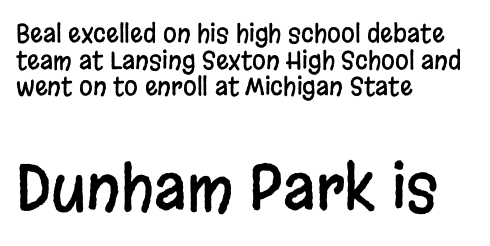
The image shows 62 px condensed sans-serif type, upright; set left-aligned, tight line spacing (1.07x), normal letter spacing, not underlined; the second (bottom) block is 2.48x larger; low stroke contrast and a large x-height.
